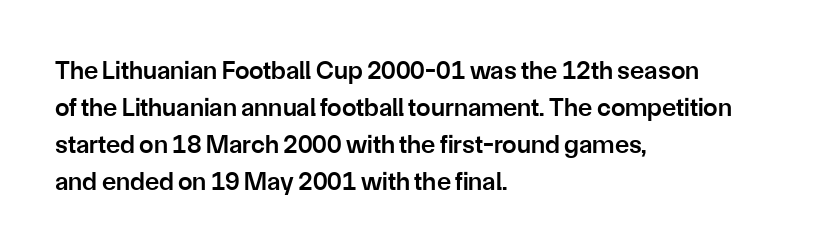
The image shows 26 px text type, upright; set left-aligned, normal line spacing (1.42x), normal letter spacing, not underlined.
